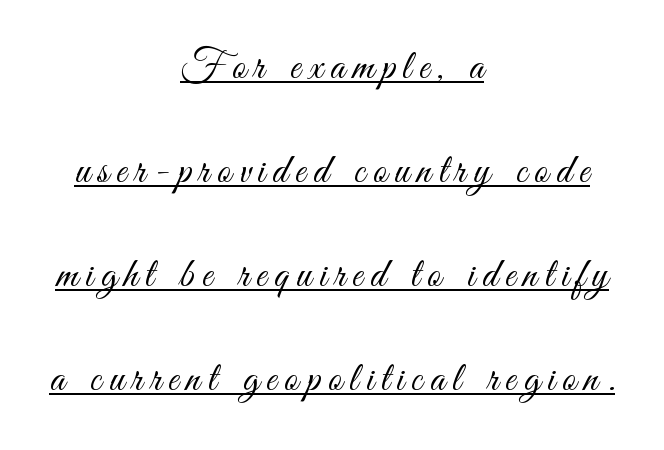
The face used here is proportionally spaced, like ordinary book or web type. Classification — sans serif. Line spacing here is loose.
